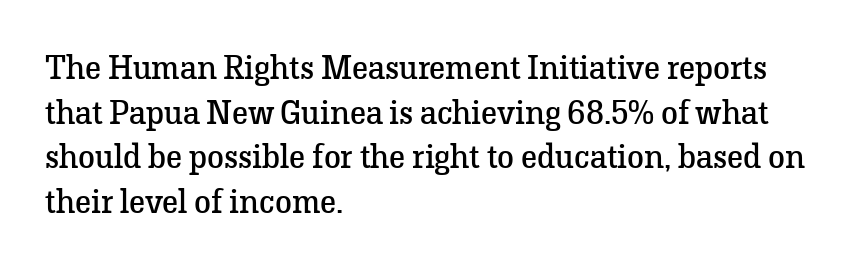
The image shows 34 px regular-weight serif type, upright; set left-aligned, normal line spacing (1.31x), normal letter spacing, not underlined; low stroke contrast and a medium x-height.
